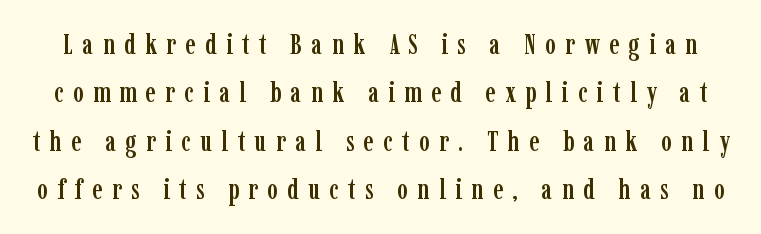
{"serif": "yes", "italic": "no", "width": "condensed", "stroke_contrast": "low", "x_height": "medium", "monospaced": "no", "underline": "no", "line_spacing_ratio": 1.73, "letter_spacing": "wide", "letter_spacing_em": 0.34, "glyph_px": 28}
